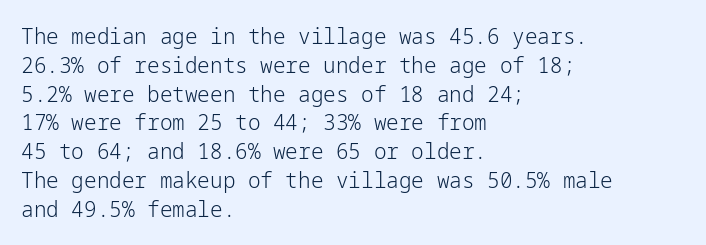
Each new line begins a customary step beneath the previous one. Stems here are at most as thick as an everyday book face. Words appear dense and cohesive because spacing is normal. Descenders hang freely into open space. The axis of the letterforms is exactly vertical.
